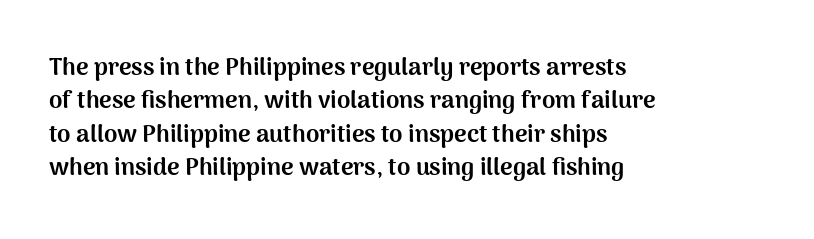
{"italic": "no", "bold": "yes", "underline": "no", "align": "left", "line_spacing": "normal", "line_spacing_ratio": 1.39, "letter_spacing": "normal", "letter_spacing_em": 0.0, "glyph_px": 24}
